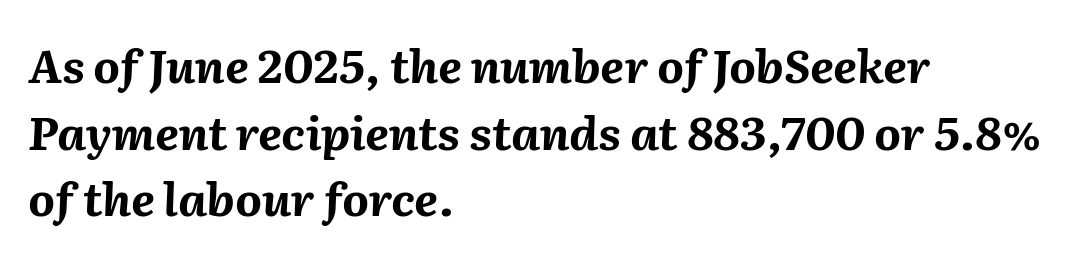
{"italic": "yes", "lean": "right", "slant_degrees": 2, "bold": "yes", "weight": "bold", "width": "normal", "stroke_contrast": "medium", "x_height": "medium", "monospaced": "no", "underline": "no", "align": "left", "line_spacing": "normal", "line_spacing_ratio": 1.45, "letter_spacing": "normal", "letter_spacing_em": 0.0, "glyph_px": 46}
